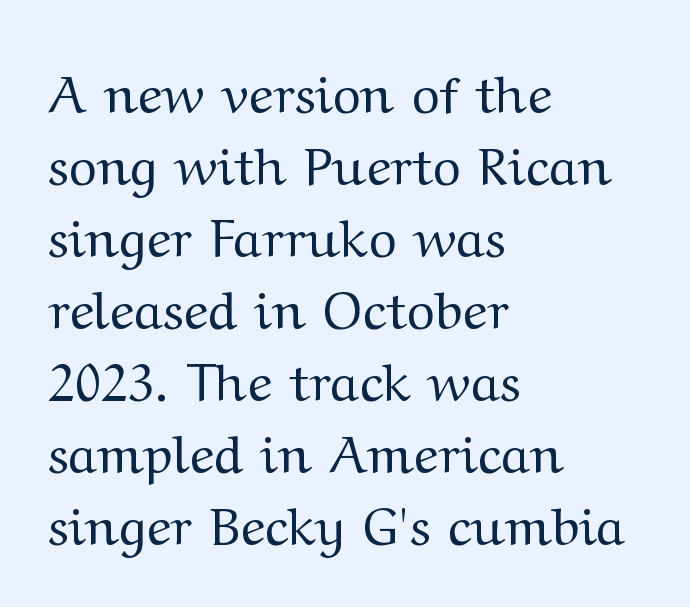
{"serif": "yes", "italic": "no", "bold": "no", "weight": "regular", "width": "wide", "stroke_contrast": "medium", "x_height": "medium", "monospaced": "no", "underline": "no", "align": "left", "line_spacing": "normal", "line_spacing_ratio": 1.36, "letter_spacing": "normal", "letter_spacing_em": 0.0, "glyph_px": 53}
